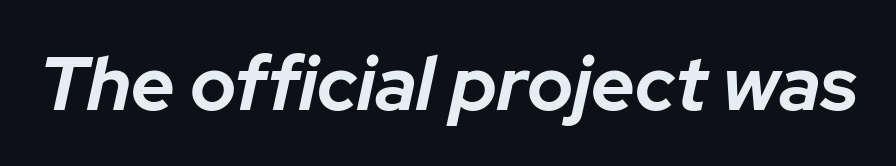
The image shows 76 px bold type, italic (leaning right); set normal letter spacing, not underlined; low stroke contrast and a medium x-height.
